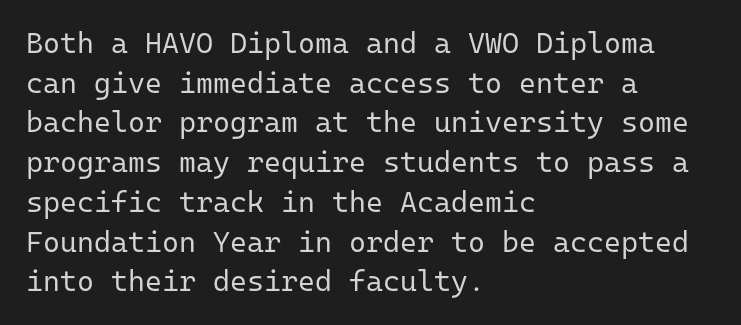
Q: Is the text bold? A: No.
Q: Is the text italic (slanted)? A: No, it is upright.
Q: Is the typeface a serif or a sans-serif typeface? A: Sans-serif.
Q: Is the text underlined? A: No.
Q: How is the paragraph aligned? A: Left-aligned.
Q: Is the spacing between letters normal or unusually wide? A: Normal.
Q: Is the spacing between lines tight, normal or loose? A: Normal.
Q: Width (condensed, normal, or wide)? A: Normal.
Q: Stroke contrast? A: Low.
Q: x-height? A: Medium.
Q: Monospaced? A: Yes.
